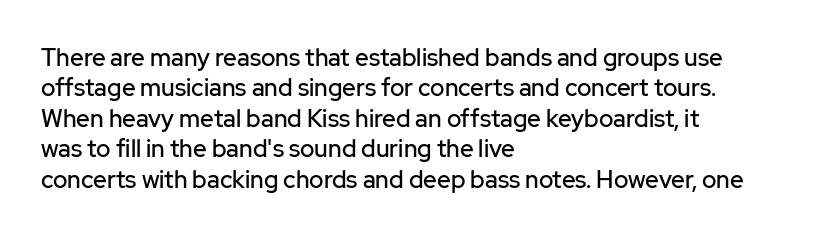
The image shows 24 px text type, upright; set left-aligned, normal line spacing (1.27x), normal letter spacing, not underlined.
